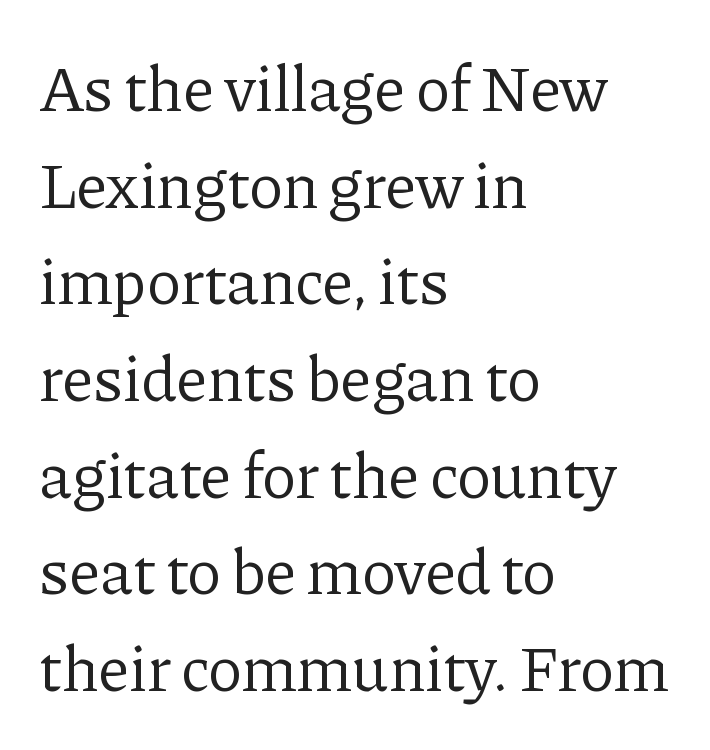
{"serif": "yes", "italic": "no", "bold": "no", "weight": "regular", "width": "normal", "stroke_contrast": "low", "x_height": "medium", "monospaced": "no", "underline": "no", "align": "left", "line_spacing": "normal", "line_spacing_ratio": 1.51, "letter_spacing": "normal", "letter_spacing_em": 0.0, "glyph_px": 64}
